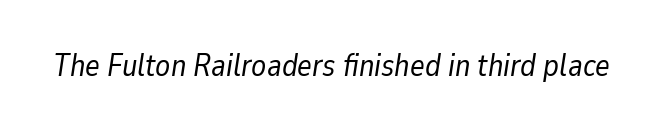
Nobody touched the tracking dial on this one. The letters are slanted; this is an italic face. Each row of text sits above clean, open space. The face looks like a standard text weight, possibly lighter. Each letter keeps its own natural width here, so spacing adapts to shape.
